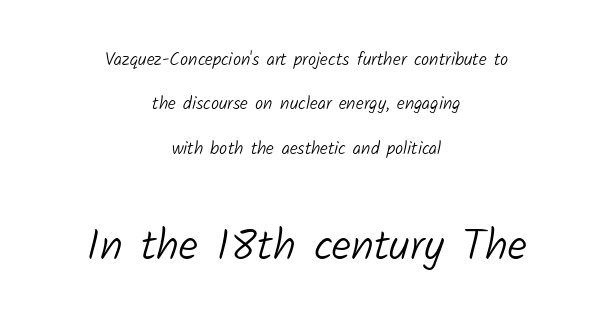
{"serif": "no", "bold": "no", "weight": "light", "width": "normal", "stroke_contrast": "low", "x_height": "medium", "monospaced": "no", "underline": "no", "align": "center", "line_spacing": "loose", "line_spacing_ratio": 2.46, "letter_spacing": "normal", "letter_spacing_em": 0.0, "larger_block": "second", "size_ratio": 2.44, "glyph_px": 44}
